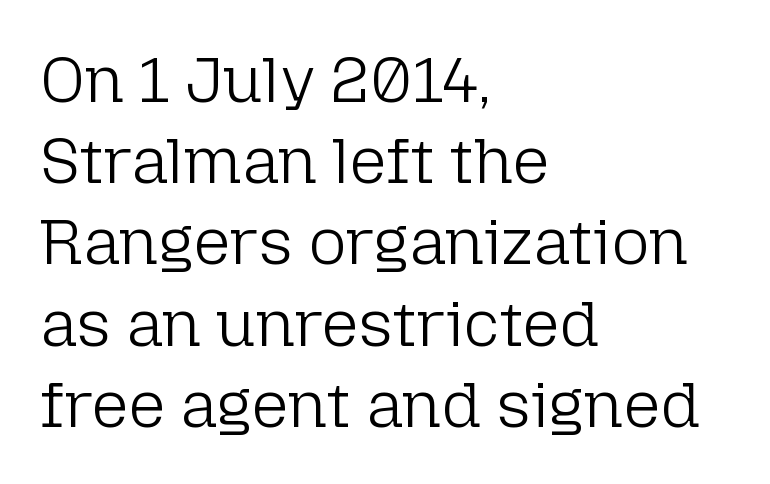
Do the characters align in a grid? No, the font is proportional. Between one letter and the next there's only the usual sliver of space. If you drew a line through each stem, it would be perfectly vertical. Compared with a centered layout, this one pins lines to the left instead. The leading is moderate, giving the passage an even texture.
